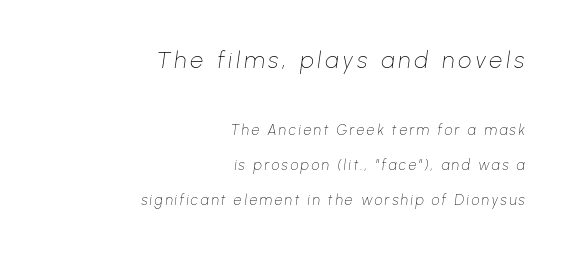
Q: Is the text bold? A: No.
Q: Is the text italic (slanted)? A: Yes, it leans right by about 8 degrees.
Q: Is the text underlined? A: No.
Q: How is the paragraph aligned? A: Right-aligned.
Q: Is the spacing between lines tight, normal or loose? A: Loose.
Q: Which block of text is set in a larger size, the first (top) or the second (bottom)? A: The first (top) one.
